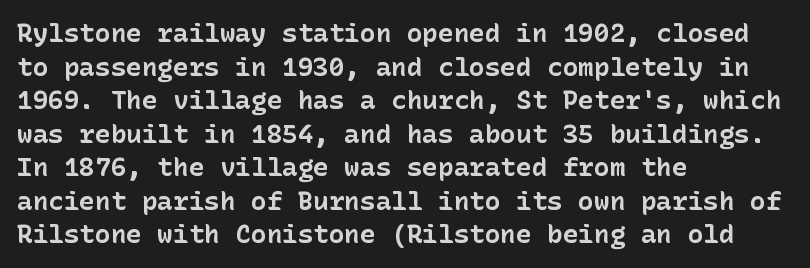
Regarding leading, the lines here are spaced in the standard way. Nothing unusual about the tracking: characters are spaced as the font intends. Clear beneath every line of the passage. The compositor pushed each line to the left boundary. Ascenders rise straight up at ninety degrees. The font is running at its bold setting.
